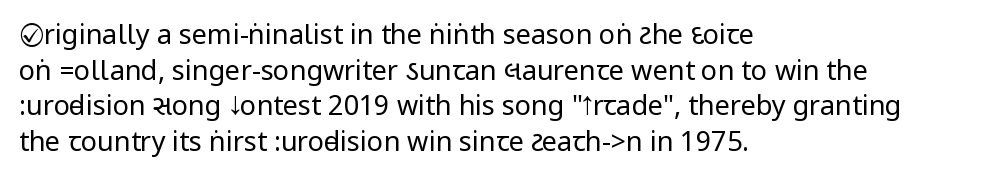
{"italic": "no", "bold": "no", "underline": "no", "align": "left", "line_spacing": "normal", "line_spacing_ratio": 1.32, "letter_spacing": "normal", "letter_spacing_em": 0.0, "glyph_px": 27}
